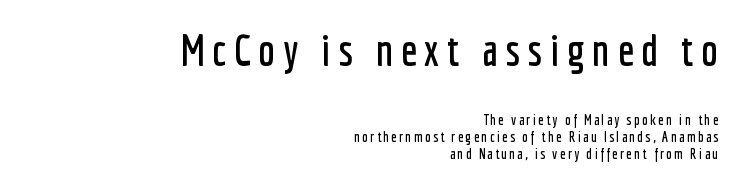
Q: Is the text italic (slanted)? A: No, it is upright.
Q: Is the typeface a serif or a sans-serif typeface? A: Sans-serif.
Q: Is the text underlined? A: No.
Q: How is the paragraph aligned? A: Right-aligned.
Q: Which block of text is set in a larger size, the first (top) or the second (bottom)? A: The first (top) one.
Q: Width (condensed, normal, or wide)? A: Condensed.
Q: Stroke contrast? A: Low.
Q: x-height? A: Medium.
Q: Monospaced? A: No.
